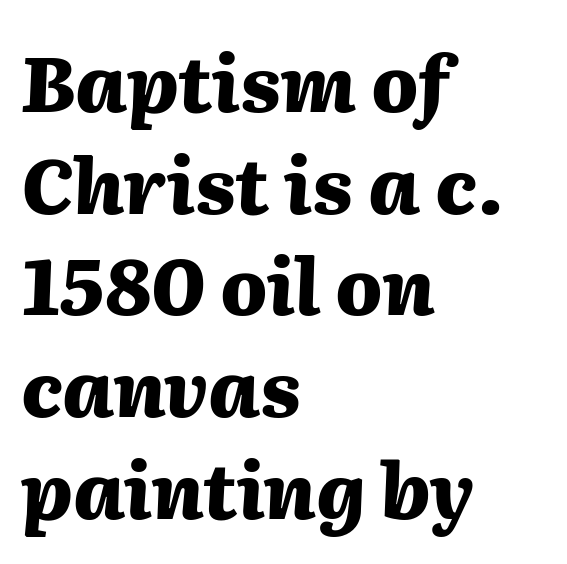
{"italic": "yes", "lean": "right", "slant_degrees": 2, "bold": "yes", "weight": "heavy", "width": "normal", "stroke_contrast": "medium", "x_height": "medium", "monospaced": "no", "underline": "no", "align": "left", "line_spacing": "normal", "line_spacing_ratio": 1.32, "letter_spacing": "normal", "letter_spacing_em": 0.0, "glyph_px": 77}
